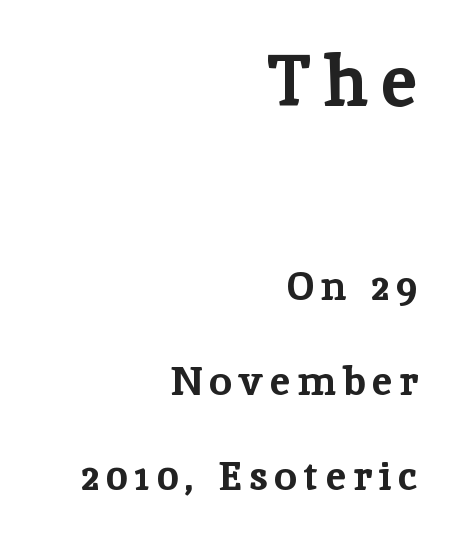
{"serif": "yes", "italic": "no", "bold": "yes", "weight": "bold", "width": "normal", "stroke_contrast": "low", "x_height": "medium", "monospaced": "no", "underline": "no", "align": "right", "line_spacing": "loose", "line_spacing_ratio": 2.32, "larger_block": "first", "size_ratio": 1.76, "glyph_px": 72}
